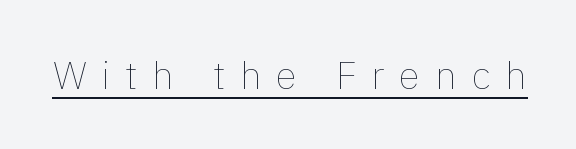
The image shows 39 px thin type, upright; set unusually wide letter spacing (+0.38 em), underlined; a medium x-height.
